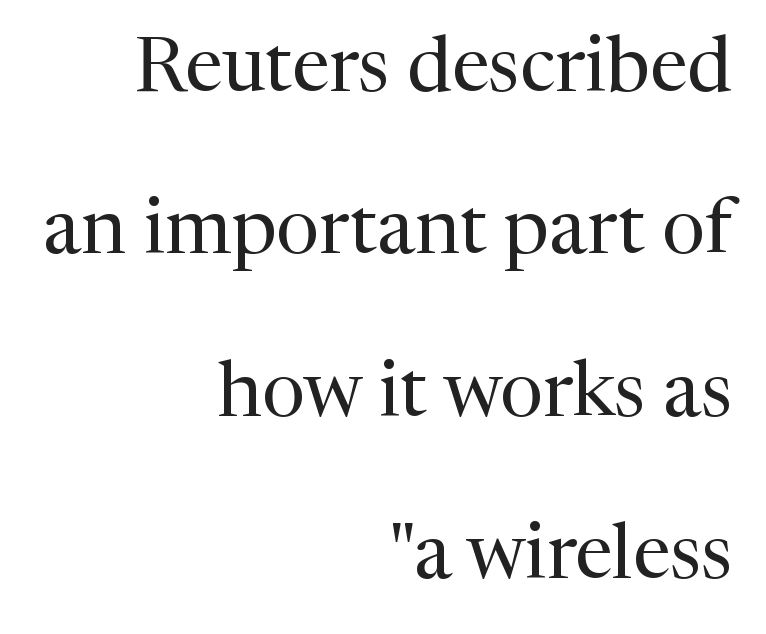
The image shows 77 px regular-weight serif type, upright; set right-aligned, loose line spacing (2.11x), normal letter spacing, not underlined; medium stroke contrast and a medium x-height.
